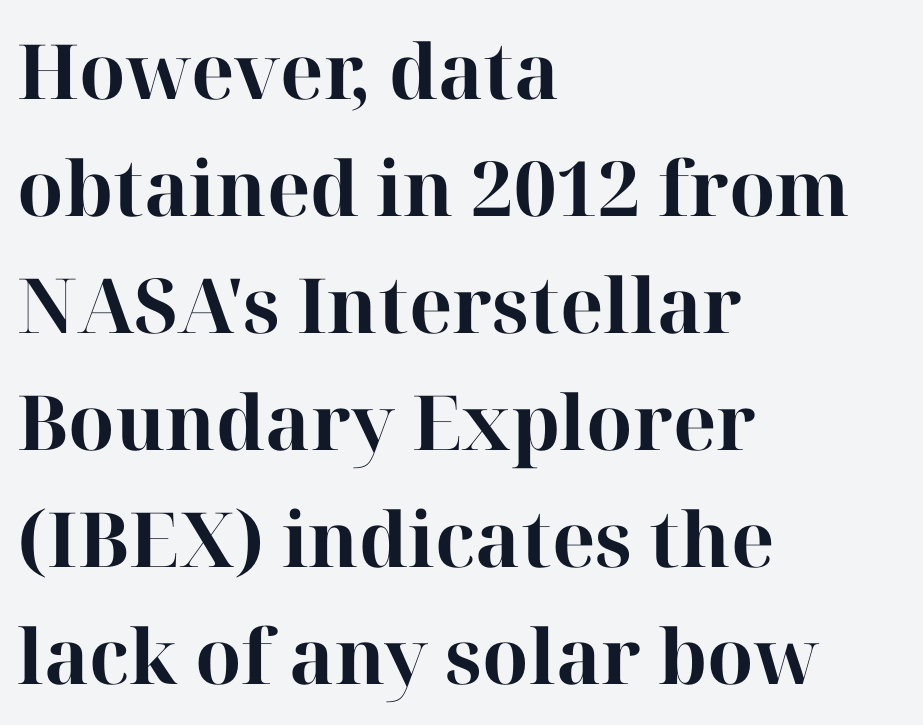
Q: Is the text bold? A: Yes.
Q: Is the text italic (slanted)? A: No, it is upright.
Q: Is the typeface a serif or a sans-serif typeface? A: Serif.
Q: Is the text underlined? A: No.
Q: How is the paragraph aligned? A: Left-aligned.
Q: Is the spacing between letters normal or unusually wide? A: Normal.
Q: Is the spacing between lines tight, normal or loose? A: Normal.
Q: Width (condensed, normal, or wide)? A: Normal.
Q: Stroke contrast? A: High.
Q: x-height? A: Medium.
Q: Monospaced? A: No.
